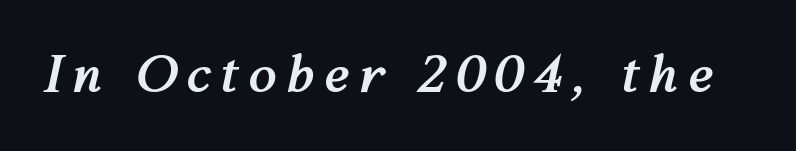
Q: Is the text bold? A: Yes.
Q: Is the text italic (slanted)? A: Yes, it leans right by about 12 degrees.
Q: Is the text underlined? A: No.
Q: Width (condensed, normal, or wide)? A: Normal.
Q: Stroke contrast? A: Medium.
Q: x-height? A: Medium.
Q: Monospaced? A: No.
